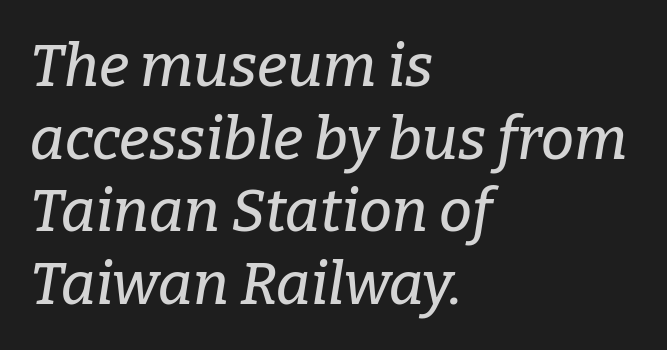
{"serif": "yes", "italic": "yes", "lean": "right", "slant_degrees": 9, "width": "normal", "stroke_contrast": "low", "x_height": "medium", "monospaced": "no", "underline": "no", "align": "left", "line_spacing_ratio": 1.23, "letter_spacing": "normal", "letter_spacing_em": 0.0, "glyph_px": 59}
